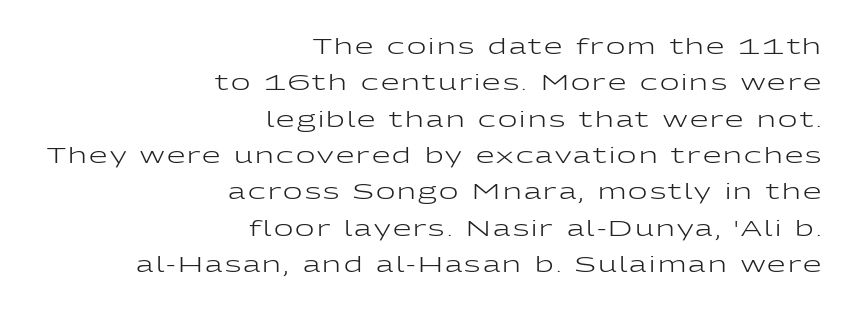
The image shows 21 px text type, upright; set right-aligned, line spacing 1.73x, not underlined.
